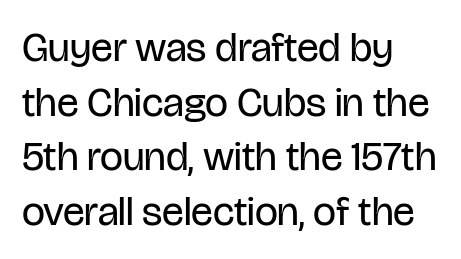
This sample uses a sans-serif face. Think standard paragraph weight, or any step lighter than that. All the whitespace from short lines collects on the right. Plain, unruled lines of type. The face used here is rendered with its standard letterfit.
